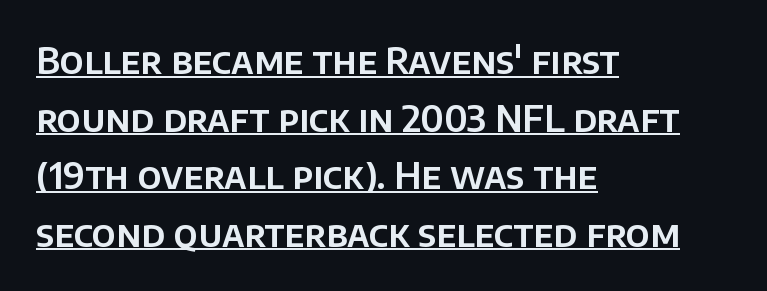
A normal amount of white space separates one row of letters from the next. Caption: multi-line text, flush left, ragged right. Does a line run under the words? Yes, clearly. A typesetter would call this zero additional tracking. The letters carry no serifs — their stems end cleanly without finishing strokes. Italic? Not at all — the glyphs are vertical.
